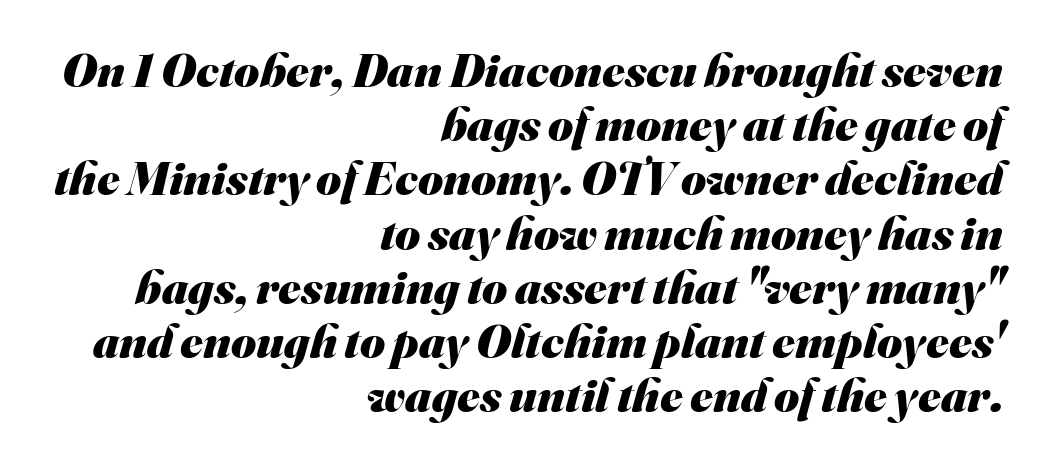
{"serif": "no", "bold": "yes", "weight": "heavy", "width": "normal", "stroke_contrast": "medium", "x_height": "small", "monospaced": "no", "underline": "no", "align": "right", "line_spacing": "tight", "line_spacing_ratio": 1.13, "letter_spacing": "normal", "letter_spacing_em": 0.0, "glyph_px": 48}
